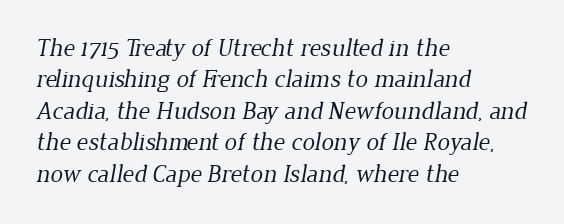
Q: Is the text bold? A: No.
Q: Is the text underlined? A: No.
Q: How is the paragraph aligned? A: Left-aligned.
Q: Is the spacing between letters normal or unusually wide? A: Normal.
Q: Is the spacing between lines tight, normal or loose? A: Normal.
